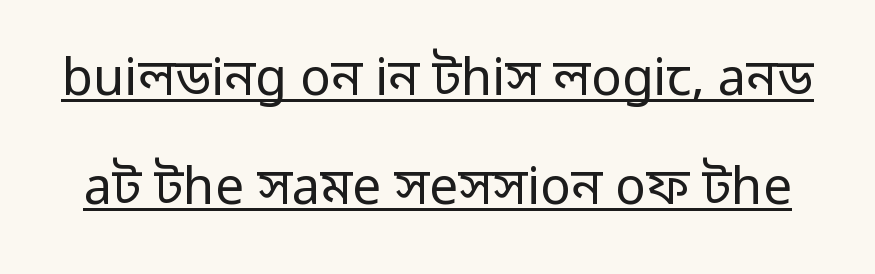
The image shows 51 px regular-weight sans-serif type, upright; set loose line spacing (2.14x), normal letter spacing, underlined; low stroke contrast and a medium x-height.
